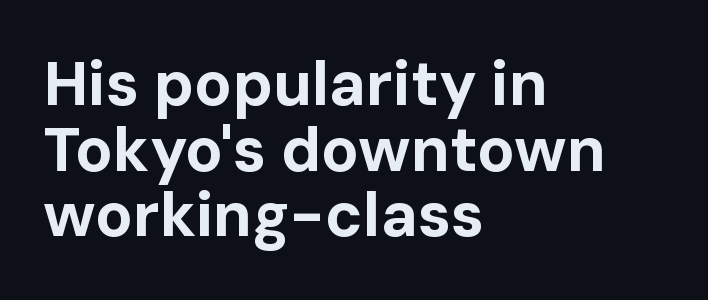
The image shows 62 px bold sans-serif type, upright; set left-aligned, tight line spacing (1.06x), normal letter spacing, not underlined; low stroke contrast and a medium x-height.
